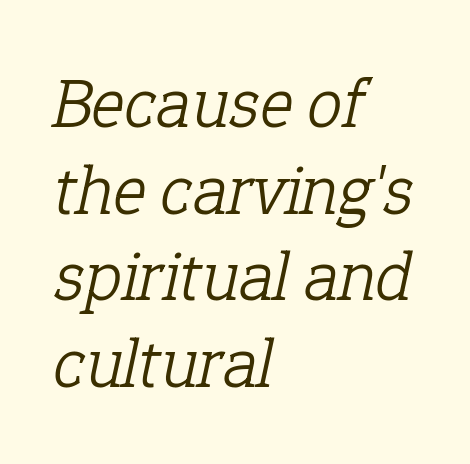
The image shows 71 px light serif type, italic (leaning right); set left-aligned, line spacing 1.22x, normal letter spacing, not underlined; low stroke contrast and a medium x-height.
